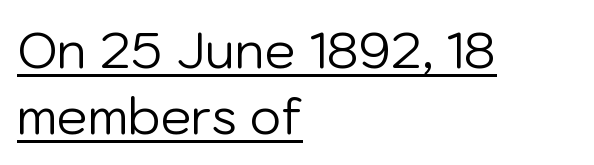
A roman cut, with each character standing at attention. Is this a fixed-width face? No — the glyphs have proportional, varying widths. The line-height multiplier appears to be the usual default. Tracking here is standard; glyphs follow each other at the usual distance.
